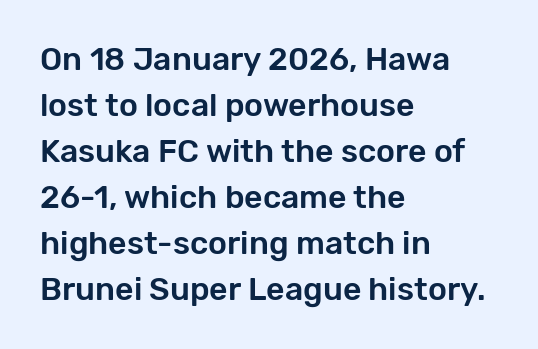
Q: Is the text italic (slanted)? A: No, it is upright.
Q: Is the typeface a serif or a sans-serif typeface? A: Sans-serif.
Q: Is the text underlined? A: No.
Q: How is the paragraph aligned? A: Left-aligned.
Q: Is the spacing between letters normal or unusually wide? A: Normal.
Q: Is the spacing between lines tight, normal or loose? A: Normal.
Q: Width (condensed, normal, or wide)? A: Normal.
Q: Stroke contrast? A: Low.
Q: x-height? A: Medium.
Q: Monospaced? A: No.
